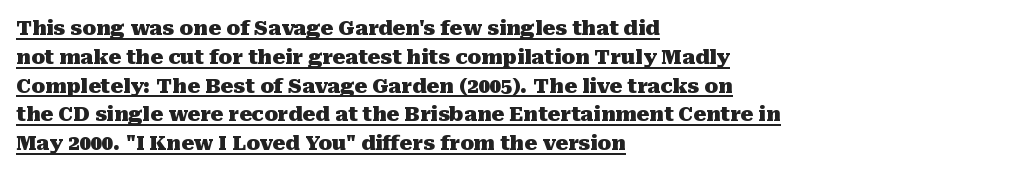
These words are printed bold, with thick strokes throughout. There is no visible air inserted between adjacent glyphs. Visually the block forms a straight wall on the left and a jagged coastline on the right. Line spacing here is normal.
